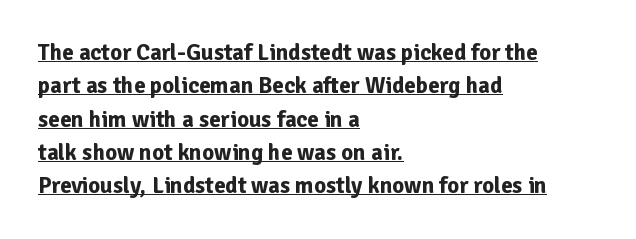
The image shows 23 px bold type, upright; set left-aligned, normal line spacing (1.45x), normal letter spacing, underlined.
